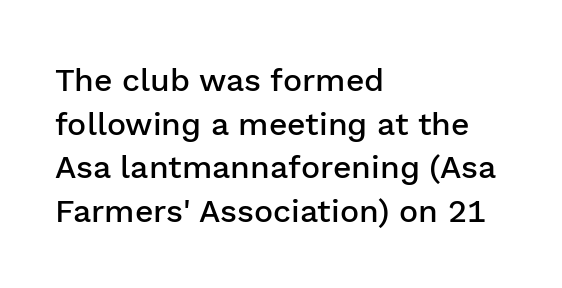
The image shows 32 px semibold sans-serif type, upright; set left-aligned, normal line spacing (1.36x), normal letter spacing, not underlined; low stroke contrast and a medium x-height.
